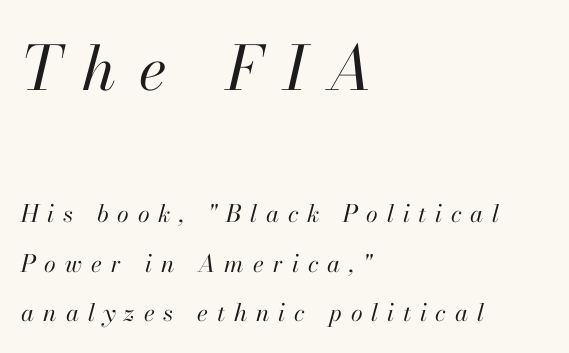
The image shows 61 px regular-weight type, italic (leaning right); set left-aligned, loose line spacing (2.06x), unusually wide letter spacing (+0.37 em), not underlined; the first (top) block is 2.54x larger; high stroke contrast and a small x-height.
